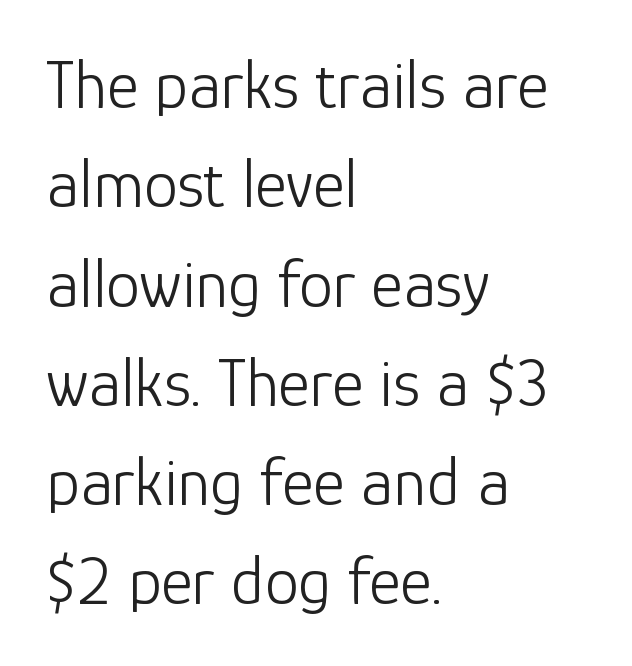
{"serif": "no", "italic": "no", "bold": "no", "weight": "light", "width": "normal", "stroke_contrast": "low", "x_height": "medium", "monospaced": "no", "underline": "no", "align": "left", "line_spacing": "normal", "line_spacing_ratio": 1.46, "letter_spacing": "normal", "letter_spacing_em": 0.0, "glyph_px": 68}
